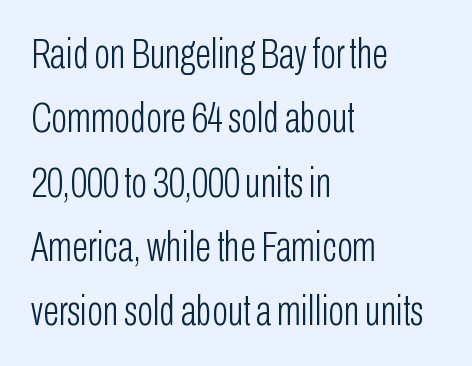
The image shows 42 px light, condensed sans-serif type, upright; set left-aligned, normal line spacing (1.53x), normal letter spacing, not underlined; low stroke contrast and a medium x-height.
